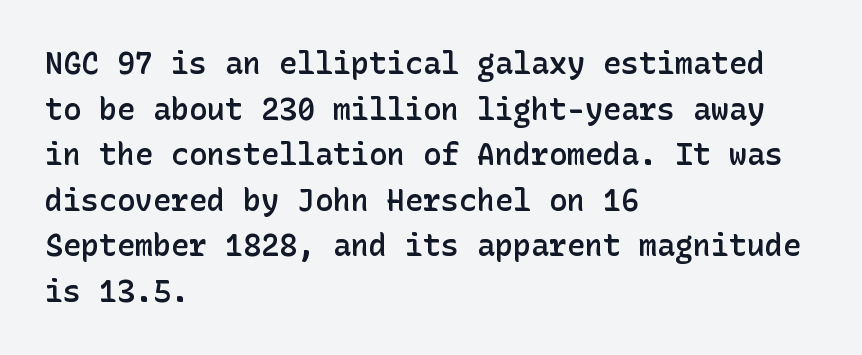
The type sits square on the baseline with zero lean. Any mark beneath the type? The region is blank. As a designer I'd log this as weight 600, semibold. Summary of vertical rhythm: regular, with standard interline spacing. Short and long lines alike share a common starting point at left. This rendering leaves character spacing at its baseline value.
